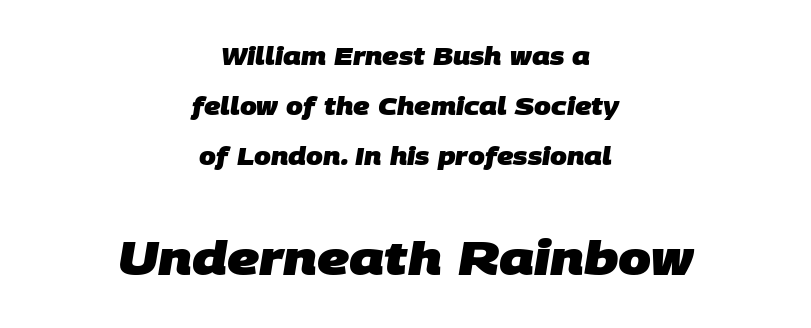
Think of a printed novel: that variable character pitch is what you see here. The vertical gap from one line to the next is large. This rendering leaves character spacing at its baseline value. If you squint, the bottom block still reads clearly — it's the larger of the two. The typeface chosen for these lines omits serifs.
